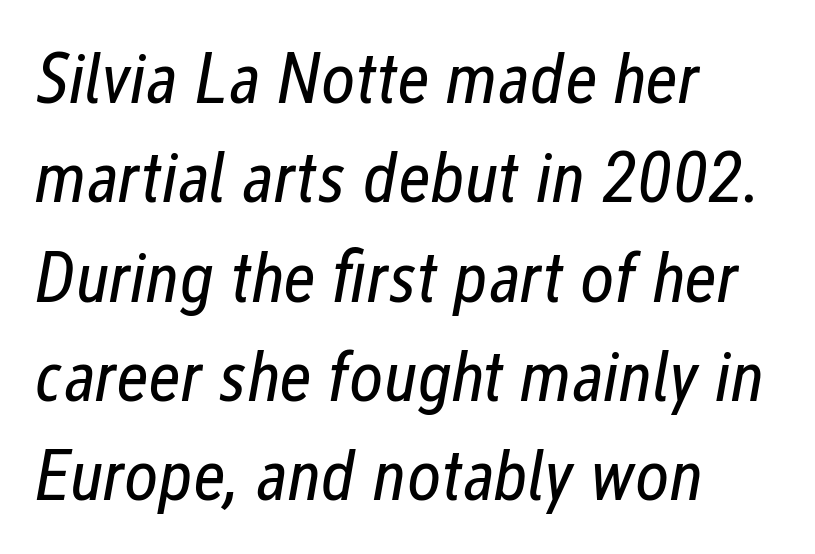
Q: Is the text bold? A: No.
Q: Is the text italic (slanted)? A: Yes, it leans right by about 12 degrees.
Q: Is the text underlined? A: No.
Q: How is the paragraph aligned? A: Left-aligned.
Q: Is the spacing between letters normal or unusually wide? A: Normal.
Q: Is the spacing between lines tight, normal or loose? A: Normal.
Q: Width (condensed, normal, or wide)? A: Condensed.
Q: Stroke contrast? A: Low.
Q: x-height? A: Medium.
Q: Monospaced? A: No.
